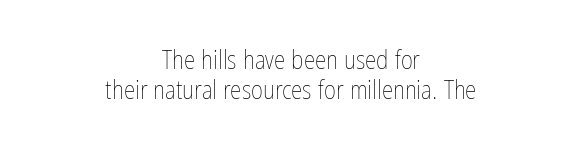
These lines keep a tight, regular rhythm from letter to letter. Anything drawn beneath the words? Only blank space. Is this a heavy cut? Hardly; it is regular or lighter. Centered paragraph, ragged on both sides. Tall strokes in this sample are plumb rather than angled.
